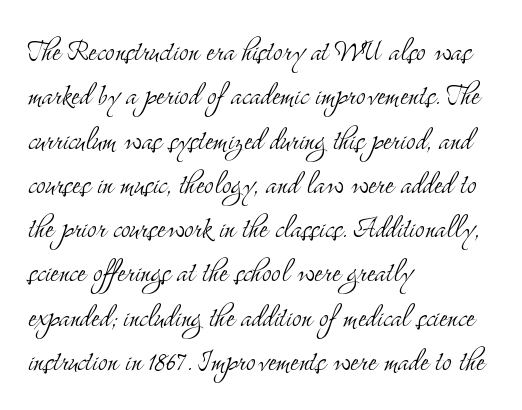
The image shows 36 px light, condensed serif type; set left-aligned, line spacing 1.23x, normal letter spacing, not underlined; medium stroke contrast and a small x-height.
